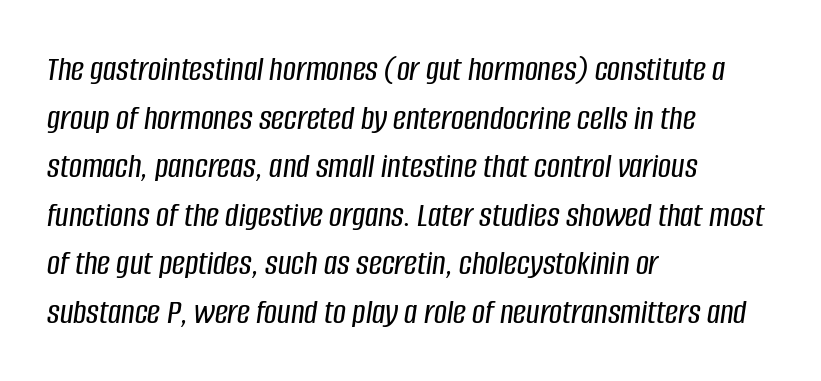
Nobody drew a line under any word here. You could not count columns in this text — the font is proportionally spaced. The compositor pushed each line to the left boundary. Rendered with sloped, italic letterforms. Inter-character spacing is left at the font's built-in metrics. In terms of leading, this rendering sits right in the middle.
